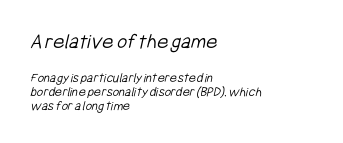
The baseline area is clear. These lines are set flush left with a ragged right edge. The lines are packed closely together with very little leading. Weight class: somewhere from thin through regular.
